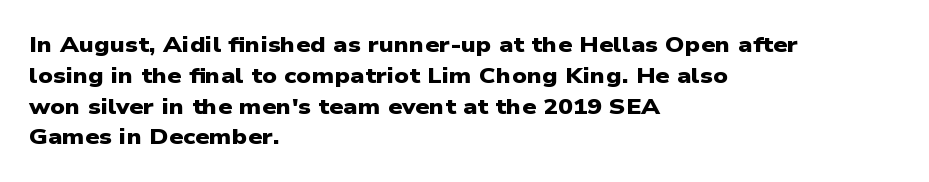
{"bold": "yes", "underline": "no", "align": "left", "line_spacing": "normal", "line_spacing_ratio": 1.4, "letter_spacing": "normal", "letter_spacing_em": 0.0, "glyph_px": 22}
